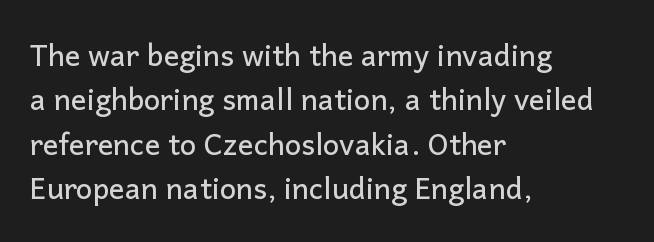
Posture: straight, roman, zero tilt. All the whitespace from short lines collects on the right. Bare-footed words on every line. Summary of vertical rhythm: regular, with standard interline spacing. Looks like regular typesetting: each glyph gets only the width it needs.
